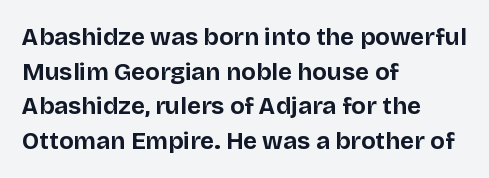
Q: Is the text bold? A: Yes.
Q: Is the text italic (slanted)? A: No, it is upright.
Q: Is the text underlined? A: No.
Q: How is the paragraph aligned? A: Left-aligned.
Q: Is the spacing between letters normal or unusually wide? A: Normal.
Q: Is the spacing between lines tight, normal or loose? A: Normal.
